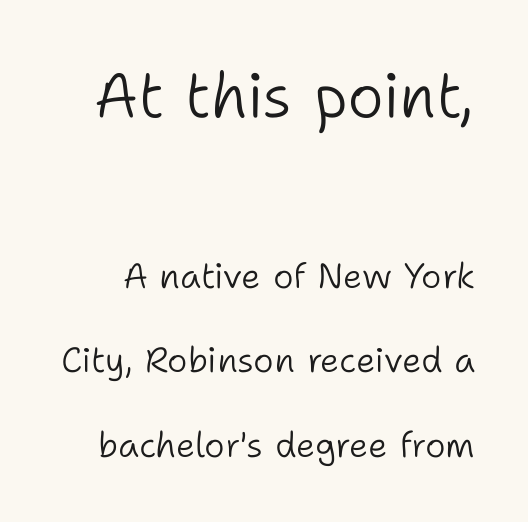
The designer went with a sans here, leaving each stem footless. This rendering features lettering with no underline. You could not count columns in this text — the font is proportionally spaced. Default kerning and tracking; the words read as compact shapes. The rendering uses a large line-height, opening up the rows. This is the regular roman posture of the typeface.
